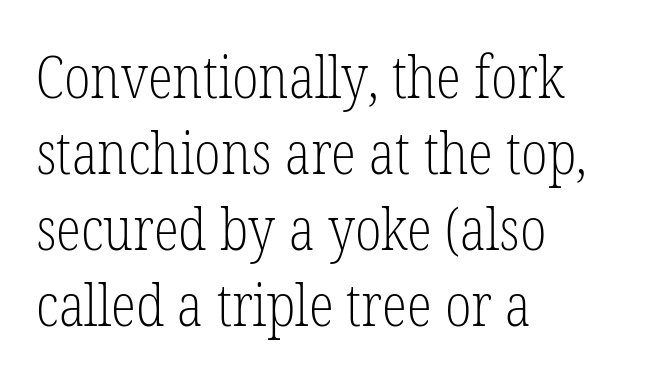
{"serif": "yes", "italic": "no", "bold": "no", "weight": "light", "width": "condensed", "stroke_contrast": "low", "x_height": "medium", "monospaced": "no", "underline": "no", "align": "left", "line_spacing": "normal", "line_spacing_ratio": 1.31, "letter_spacing": "normal", "letter_spacing_em": 0.0, "glyph_px": 58}
